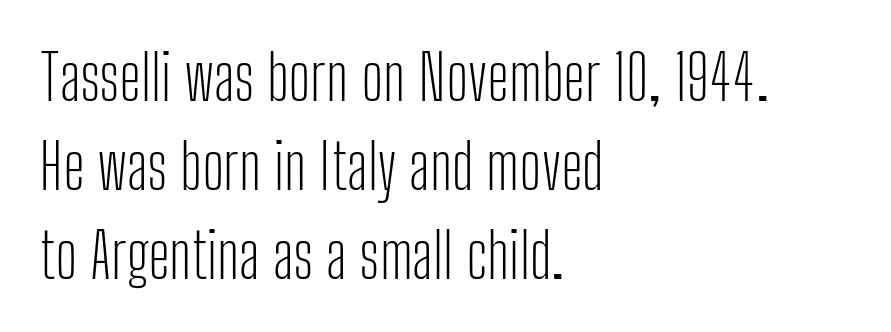
{"serif": "no", "italic": "no", "bold": "no", "weight": "light", "width": "condensed", "stroke_contrast": "low", "x_height": "medium", "monospaced": "no", "underline": "no", "align": "left", "line_spacing": "normal", "line_spacing_ratio": 1.41, "letter_spacing": "normal", "letter_spacing_em": 0.0, "glyph_px": 63}
